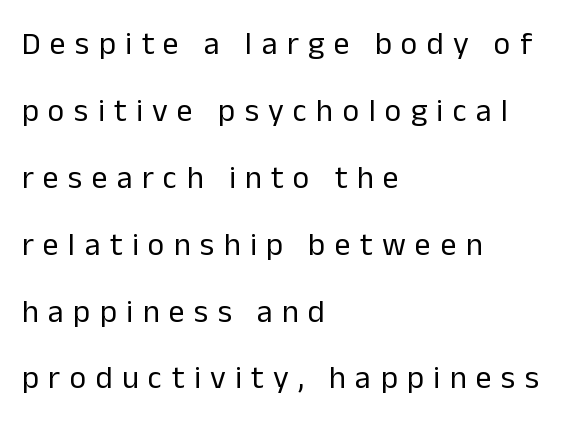
Observe the wide spacing: letters keep a clear distance from each other. Do the letters lean? They stand straight. This rendering uses left alignment, leaving the right contour irregular. The vertical gap from one line to the next is large.
